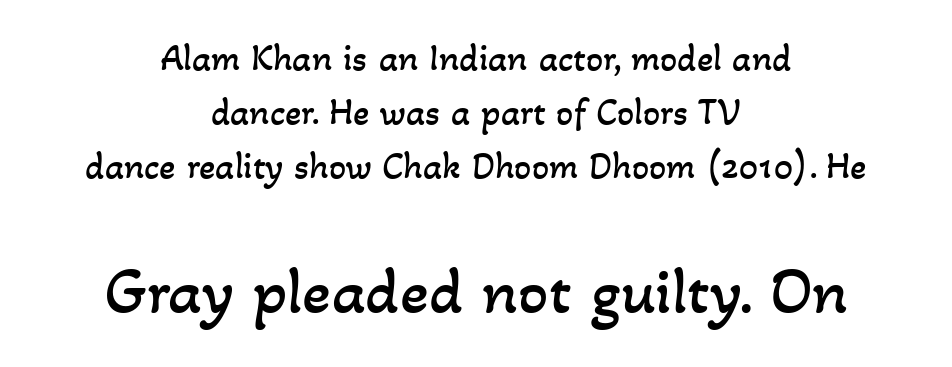
Q: Is the text bold? A: No.
Q: Is the text underlined? A: No.
Q: How is the paragraph aligned? A: Centered.
Q: Is the spacing between letters normal or unusually wide? A: Normal.
Q: Is the spacing between lines tight, normal or loose? A: Normal.
Q: Which block of text is set in a larger size, the first (top) or the second (bottom)? A: The second (bottom) one.
Q: Width (condensed, normal, or wide)? A: Normal.
Q: Stroke contrast? A: Low.
Q: x-height? A: Small.
Q: Monospaced? A: No.
